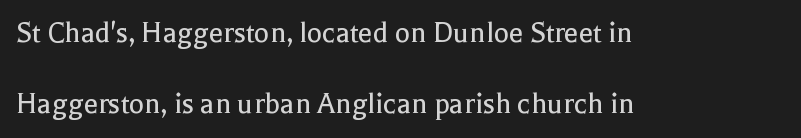
Q: Is the text bold? A: No.
Q: Is the text italic (slanted)? A: No, it is upright.
Q: Is the typeface a serif or a sans-serif typeface? A: Serif.
Q: Is the text underlined? A: No.
Q: How is the paragraph aligned? A: Left-aligned.
Q: Is the spacing between letters normal or unusually wide? A: Normal.
Q: Is the spacing between lines tight, normal or loose? A: Loose.
Q: Width (condensed, normal, or wide)? A: Normal.
Q: x-height? A: Medium.
Q: Monospaced? A: No.
